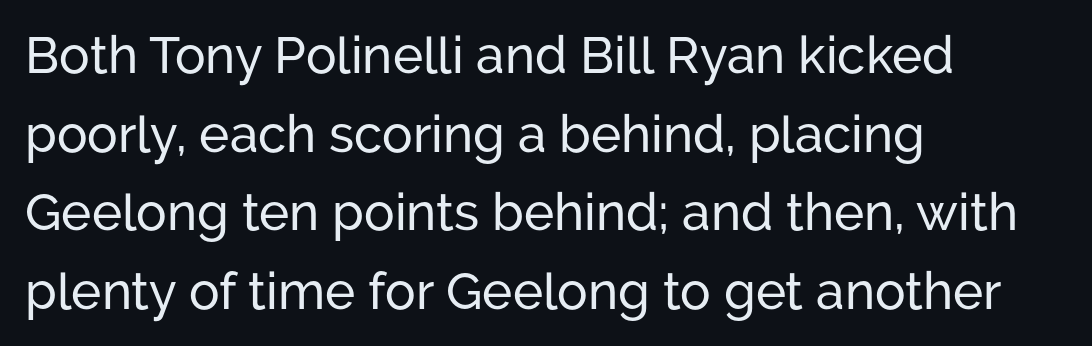
Beneath every word, the page is bare. Is there any slant? The stems are plumb. Look at the tracking — it's just the regular setting, nothing added. These lines are rendered in a variable-pitch font. Note: no serifs on the glyphs.
